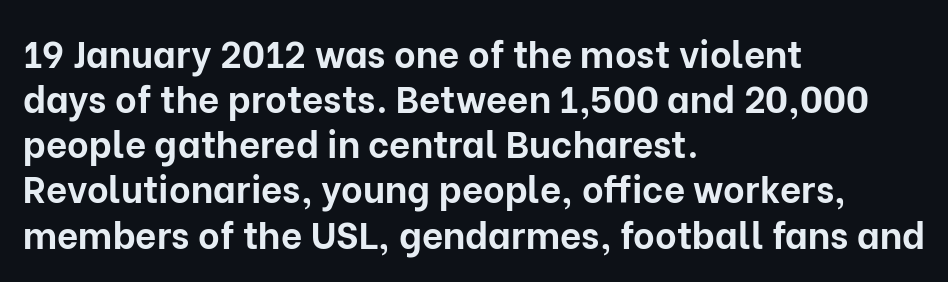
{"serif": "no", "italic": "no", "bold": "yes", "weight": "bold", "width": "normal", "stroke_contrast": "low", "x_height": "medium", "monospaced": "no", "underline": "no", "align": "left", "line_spacing_ratio": 1.22, "letter_spacing": "normal", "letter_spacing_em": 0.0, "glyph_px": 37}
